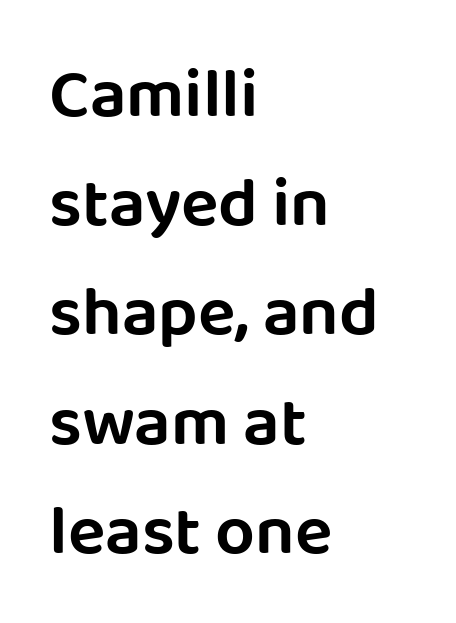
Plain, unruled lines of type. You could call the tracking neutral — neither tight nor loose. Serif or sans? Sans — the stroke terminals are bare. This is the regular roman posture of the typeface. In CSS terms this would be text-align: left.
